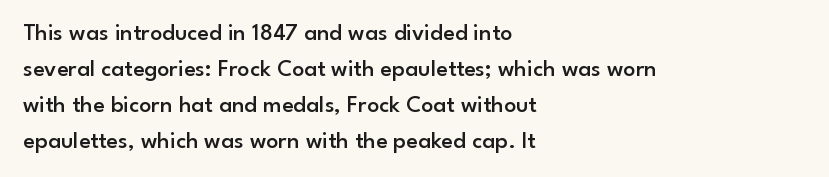
{"italic": "no", "bold": "semi", "underline": "no", "align": "left", "line_spacing": "normal", "line_spacing_ratio": 1.5, "letter_spacing": "normal", "letter_spacing_em": 0.0, "glyph_px": 24}
